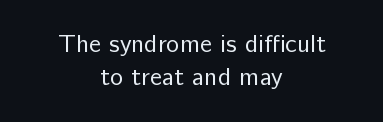
The string is rendered with underlining switched off. No italicization has been applied; the sample stays upright. Evenly set lines give the paragraph a standard silhouette. Heft: none added — not bold. Caption: multi-line text, centered on the measure. What stands out about the letter spacing? Nothing — it is the standard amount.
